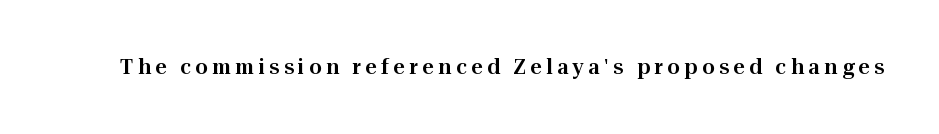
The image shows 20 px text type, upright; set unusually wide letter spacing (+0.22 em), not underlined.
